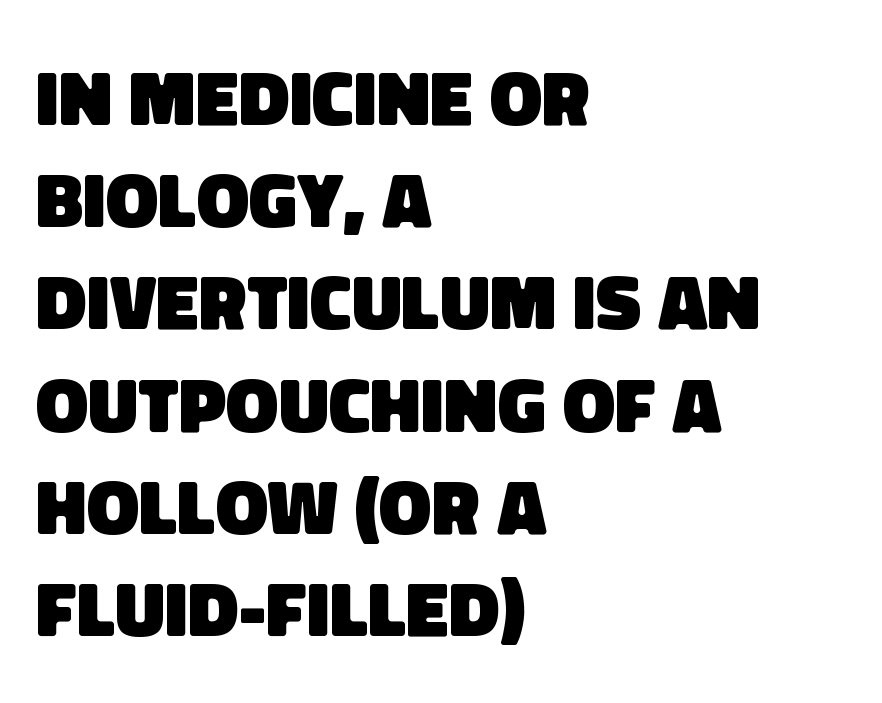
The image shows 78 px heavy sans-serif type; set left-aligned, normal line spacing (1.31x), normal letter spacing, not underlined; low stroke contrast and a large x-height.
